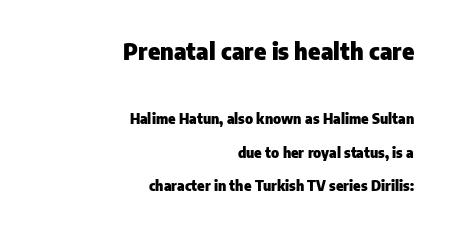
Q: Is the text bold? A: Yes.
Q: Is the text italic (slanted)? A: No, it is upright.
Q: Is the text underlined? A: No.
Q: How is the paragraph aligned? A: Right-aligned.
Q: Is the spacing between letters normal or unusually wide? A: Normal.
Q: Is the spacing between lines tight, normal or loose? A: Loose.
Q: Which block of text is set in a larger size, the first (top) or the second (bottom)? A: The first (top) one.
